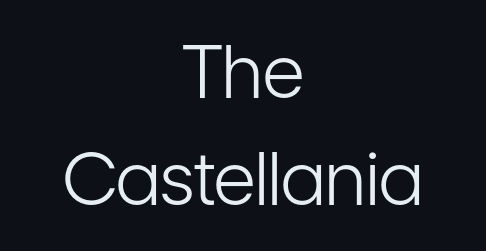
The type family on display is of the sans-serif kind. Between one letter and the next there's only the usual sliver of space. Leftover space on each line is divided equally before and after the words. A quiet, ordinary-to-light weight characterises the typeface.
